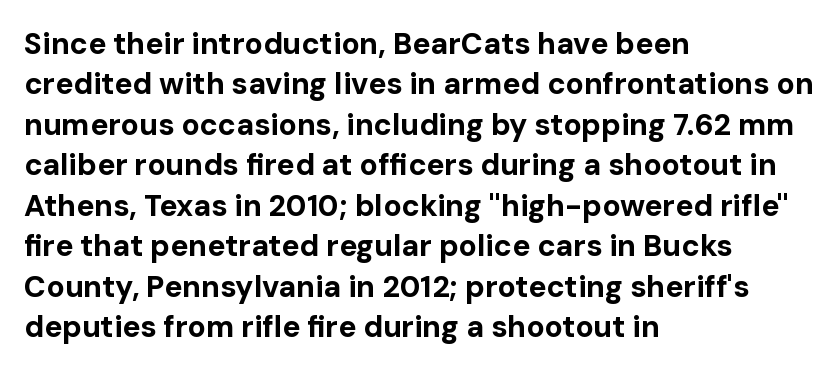
Q: Is the text bold? A: Yes.
Q: Is the text italic (slanted)? A: No, it is upright.
Q: Is the typeface a serif or a sans-serif typeface? A: Sans-serif.
Q: Is the text underlined? A: No.
Q: How is the paragraph aligned? A: Left-aligned.
Q: Is the spacing between letters normal or unusually wide? A: Normal.
Q: Is the spacing between lines tight, normal or loose? A: Normal.
Q: Width (condensed, normal, or wide)? A: Normal.
Q: Stroke contrast? A: Low.
Q: x-height? A: Medium.
Q: Monospaced? A: No.
